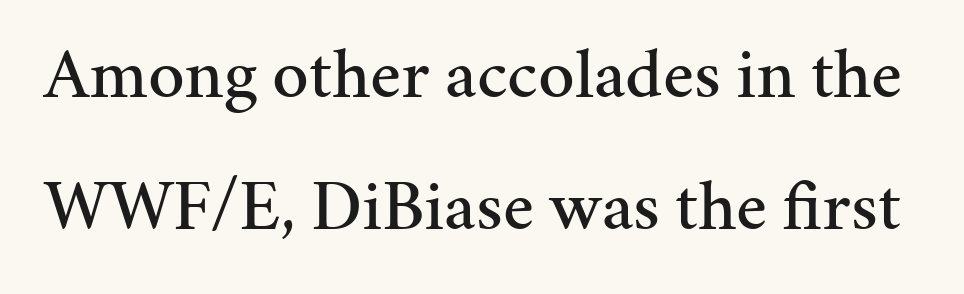
{"serif": "yes", "italic": "no", "width": "normal", "stroke_contrast": "medium", "x_height": "medium", "monospaced": "no", "underline": "no", "line_spacing_ratio": 1.84, "letter_spacing": "normal", "letter_spacing_em": 0.0, "glyph_px": 72}
